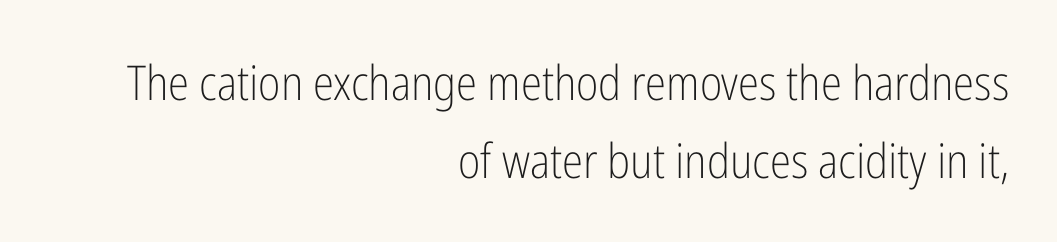
{"serif": "no", "italic": "no", "bold": "no", "weight": "light", "width": "condensed", "stroke_contrast": "low", "x_height": "medium", "monospaced": "no", "underline": "no", "align": "right", "line_spacing": "normal", "line_spacing_ratio": 1.63, "letter_spacing": "normal", "letter_spacing_em": 0.0, "glyph_px": 48}
